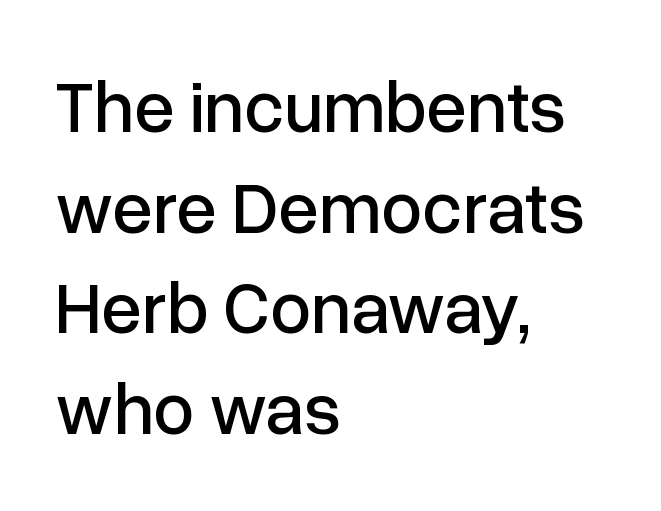
Q: Is the text italic (slanted)? A: No, it is upright.
Q: Is the typeface a serif or a sans-serif typeface? A: Sans-serif.
Q: Is the text underlined? A: No.
Q: How is the paragraph aligned? A: Left-aligned.
Q: Is the spacing between letters normal or unusually wide? A: Normal.
Q: Is the spacing between lines tight, normal or loose? A: Normal.
Q: Width (condensed, normal, or wide)? A: Normal.
Q: Stroke contrast? A: Low.
Q: x-height? A: Medium.
Q: Monospaced? A: No.
